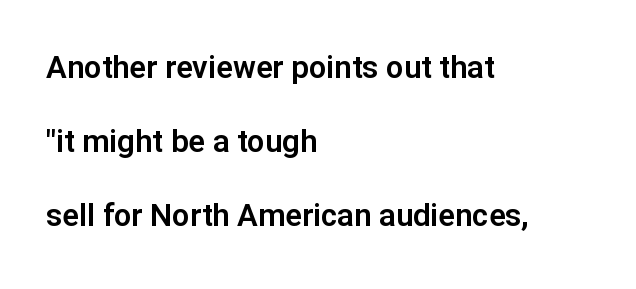
The image shows 31 px sans-serif type, upright; set left-aligned, loose line spacing (2.38x), normal letter spacing, not underlined; low stroke contrast and a medium x-height.
